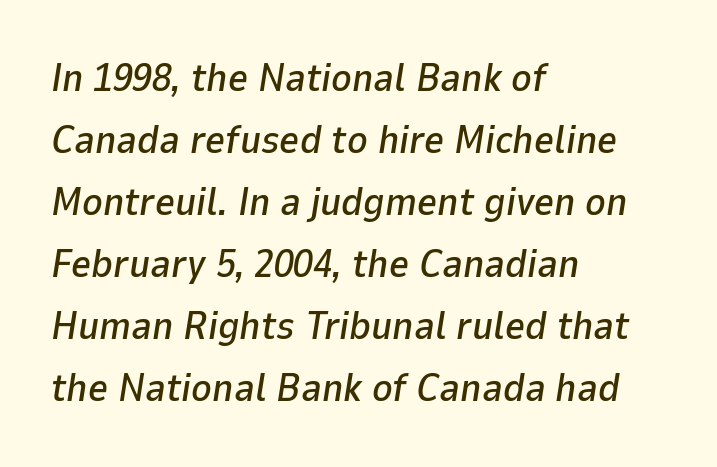
{"italic": "yes", "lean": "right", "slant_degrees": 9, "width": "normal", "stroke_contrast": "low", "x_height": "medium", "monospaced": "no", "underline": "no", "align": "left", "line_spacing": "normal", "line_spacing_ratio": 1.59, "letter_spacing": "normal", "letter_spacing_em": 0.0, "glyph_px": 39}
